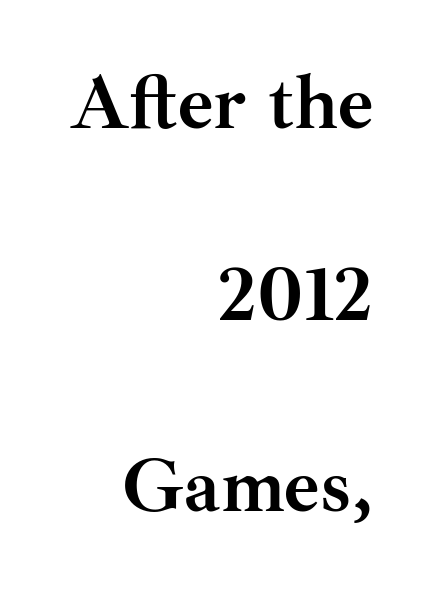
Q: Is the text bold? A: Yes.
Q: Is the text italic (slanted)? A: No, it is upright.
Q: Is the typeface a serif or a sans-serif typeface? A: Serif.
Q: Is the text underlined? A: No.
Q: How is the paragraph aligned? A: Right-aligned.
Q: Is the spacing between letters normal or unusually wide? A: Normal.
Q: Is the spacing between lines tight, normal or loose? A: Loose.
Q: Width (condensed, normal, or wide)? A: Normal.
Q: Stroke contrast? A: Medium.
Q: x-height? A: Small.
Q: Monospaced? A: No.
